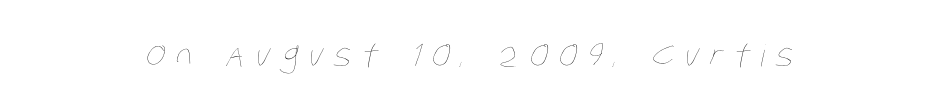
Anything drawn beneath the words? Only blank space. Does extra space separate the letters? Yes, quite a lot of it. Weight: in the light-to-regular range. Think of a printed novel: that variable character pitch is what you see here.
